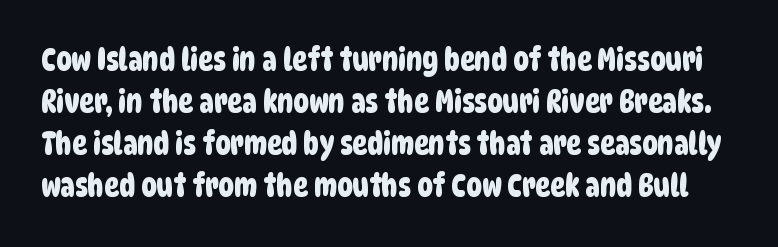
Q: Is the typeface a serif or a sans-serif typeface? A: Sans-serif.
Q: Is the text underlined? A: No.
Q: Is the spacing between letters normal or unusually wide? A: Normal.
Q: Is the spacing between lines tight, normal or loose? A: Normal.
Q: Width (condensed, normal, or wide)? A: Condensed.
Q: Stroke contrast? A: Low.
Q: x-height? A: Large.
Q: Monospaced? A: No.
